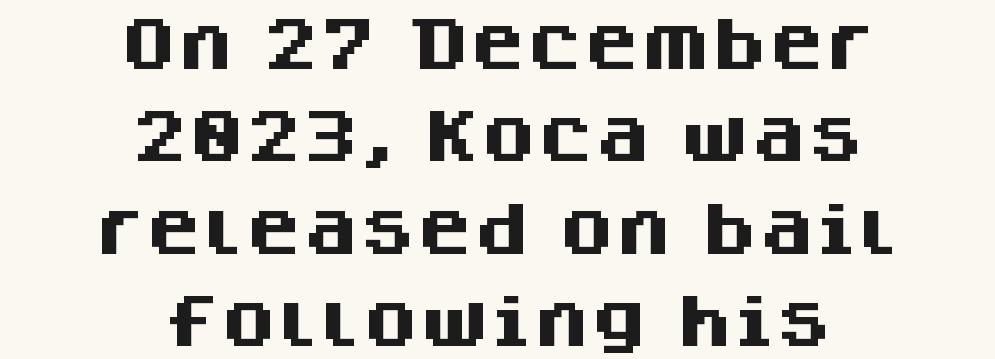
Q: Is the text bold? A: Yes.
Q: Is the text italic (slanted)? A: No, it is upright.
Q: Is the typeface a serif or a sans-serif typeface? A: Sans-serif.
Q: Is the text underlined? A: No.
Q: How is the paragraph aligned? A: Centered.
Q: Is the spacing between letters normal or unusually wide? A: Normal.
Q: Is the spacing between lines tight, normal or loose? A: Normal.
Q: Width (condensed, normal, or wide)? A: Normal.
Q: Stroke contrast? A: Medium.
Q: x-height? A: Large.
Q: Monospaced? A: No.
